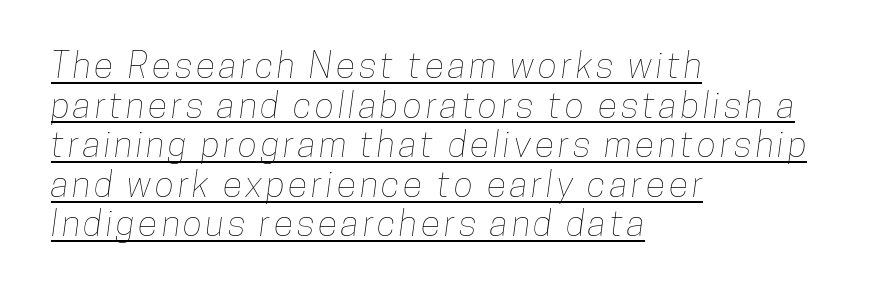
Q: Is the text underlined? A: Yes.
Q: How is the paragraph aligned? A: Left-aligned.
Q: Is the spacing between lines tight, normal or loose? A: Tight.
Q: Width (condensed, normal, or wide)? A: Condensed.
Q: Stroke contrast? A: Low.
Q: x-height? A: Medium.
Q: Monospaced? A: No.
